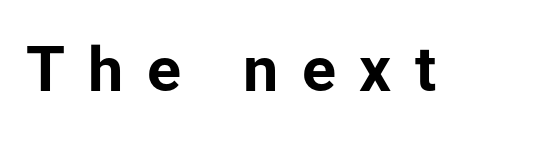
The image shows 63 px bold sans-serif type, upright; set unusually wide letter spacing (+0.37 em), not underlined; low stroke contrast and a medium x-height.
